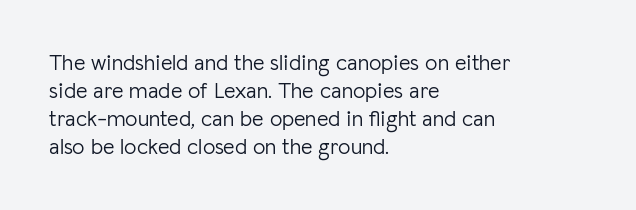
Q: Is the text bold? A: No.
Q: Is the text italic (slanted)? A: No, it is upright.
Q: Is the text underlined? A: No.
Q: How is the paragraph aligned? A: Left-aligned.
Q: Is the spacing between letters normal or unusually wide? A: Normal.
Q: Is the spacing between lines tight, normal or loose? A: Normal.
